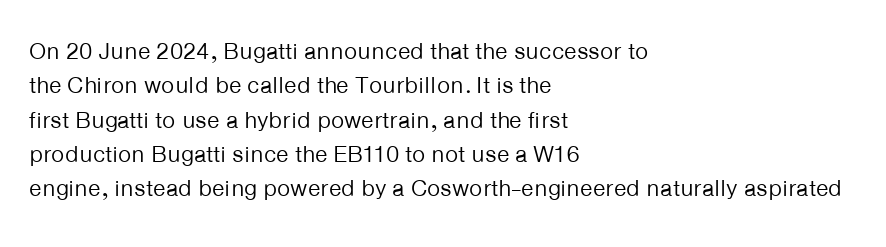
The image shows 23 px text type, upright; set left-aligned, normal line spacing (1.49x), normal letter spacing, not underlined.
